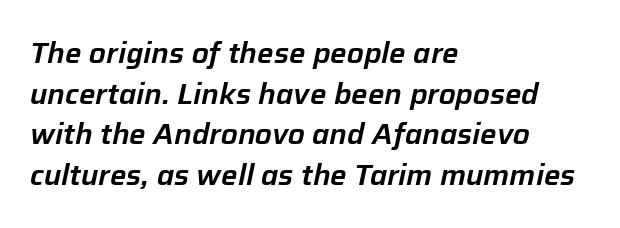
The face used here has a pronounced slope to its letters. Proportional: the letters do not fall into vertical columns. Horizontally, the lines are justified to the leading edge only. Plain, unruled lines of type. Caption: standard tracking, unaltered.
